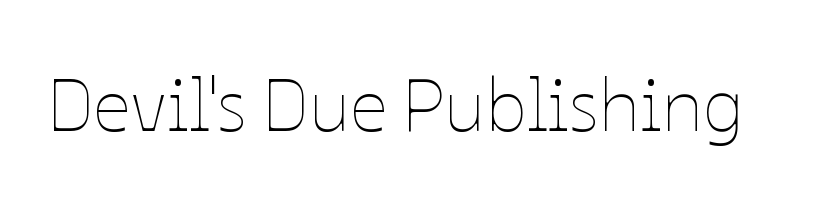
Q: Is the text bold? A: No.
Q: Is the text italic (slanted)? A: No, it is upright.
Q: Is the text underlined? A: No.
Q: Is the spacing between letters normal or unusually wide? A: Normal.
Q: Width (condensed, normal, or wide)? A: Normal.
Q: Stroke contrast? A: Low.
Q: x-height? A: Medium.
Q: Monospaced? A: No.
